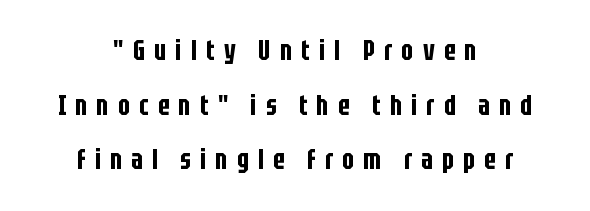
{"serif": "no", "italic": "no", "width": "condensed", "stroke_contrast": "low", "x_height": "large", "monospaced": "no", "underline": "no", "align": "center", "line_spacing": "loose", "line_spacing_ratio": 1.95, "letter_spacing": "wide", "letter_spacing_em": 0.33, "glyph_px": 28}
